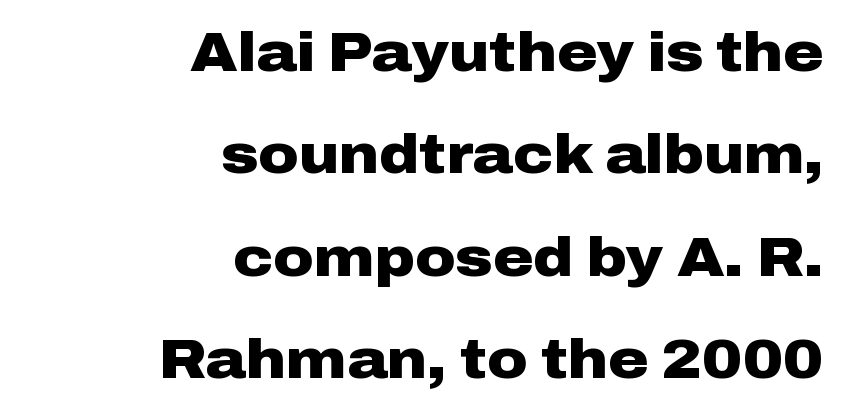
Q: Is the text bold? A: Yes.
Q: Is the text italic (slanted)? A: No, it is upright.
Q: Is the typeface a serif or a sans-serif typeface? A: Sans-serif.
Q: Is the text underlined? A: No.
Q: How is the paragraph aligned? A: Right-aligned.
Q: Is the spacing between letters normal or unusually wide? A: Normal.
Q: Width (condensed, normal, or wide)? A: Wide.
Q: Stroke contrast? A: Low.
Q: x-height? A: Medium.
Q: Monospaced? A: No.
